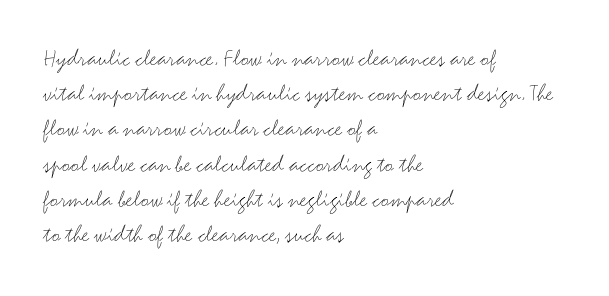
Q: Is the text bold? A: No.
Q: Is the text italic (slanted)? A: Yes.
Q: Is the text underlined? A: No.
Q: How is the paragraph aligned? A: Left-aligned.
Q: Is the spacing between letters normal or unusually wide? A: Normal.
Q: Is the spacing between lines tight, normal or loose? A: Normal.
